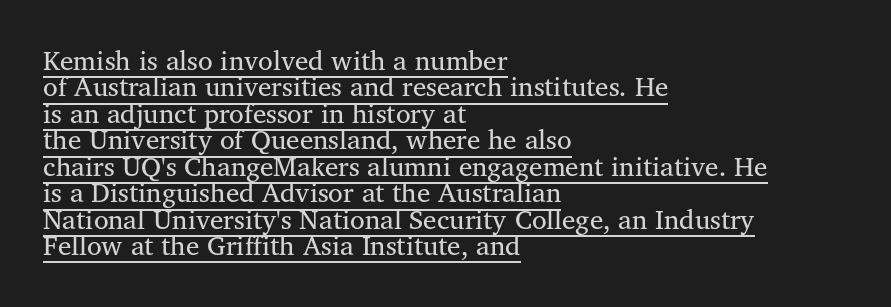
These glyphs show unthickened strokes, regular width or finer. When letters stand straight like this, we call the style roman or upright. Summary of vertical rhythm: compact, with narrow interline spacing. Check the space under the baseline: a stroke is drawn there.
